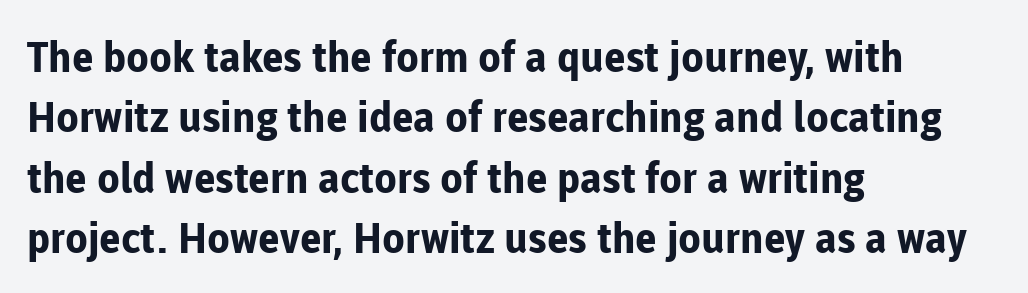
The image shows 42 px bold sans-serif type, upright; set left-aligned, normal line spacing (1.44x), normal letter spacing, not underlined; low stroke contrast and a medium x-height.
